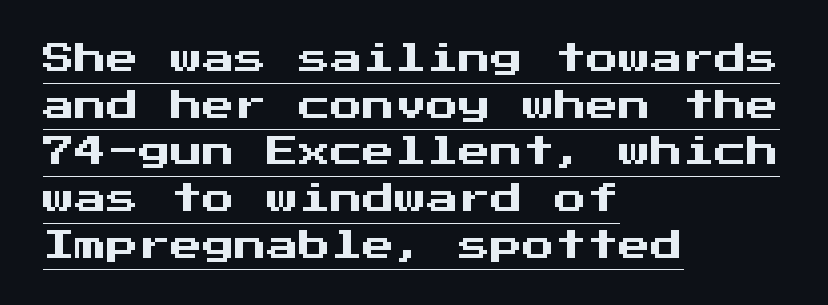
The image shows 32 px sans-serif type, upright; set left-aligned, normal line spacing (1.46x), normal letter spacing, underlined; medium stroke contrast and a medium x-height.
